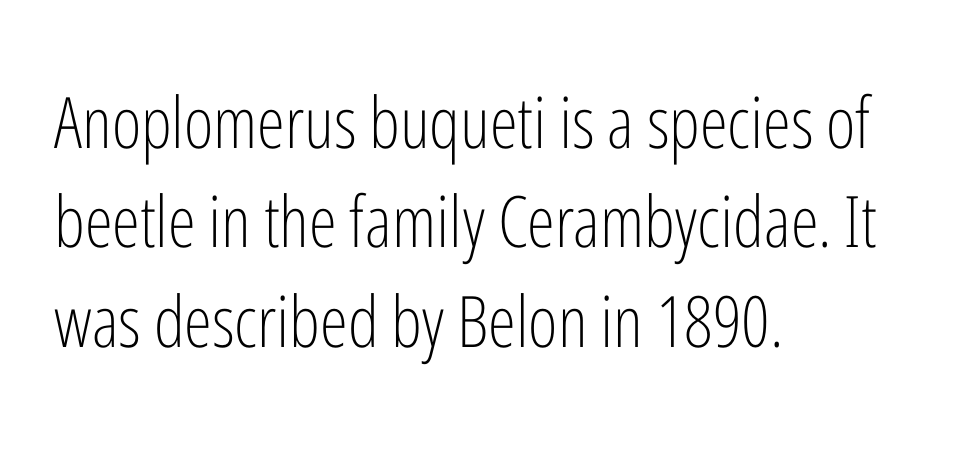
The image shows 71 px light, condensed sans-serif type, upright; set left-aligned, normal line spacing (1.4x), normal letter spacing, not underlined; low stroke contrast and a medium x-height.
